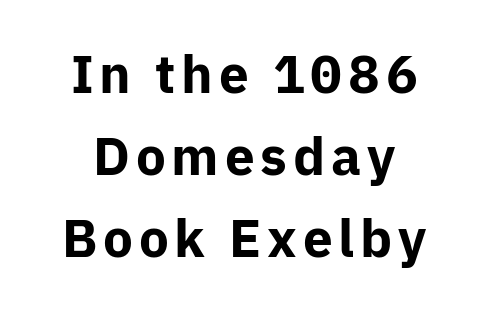
The strip under each line holds only bare page. Vertical strokes here are truly vertical. Horizontal bands of white between lines are of average thickness. The strokes are fattened all the way to bold. Compared with a flush-left layout, this one balances lines on the center instead.
